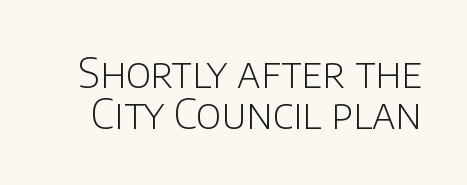
The image shows 41 px light sans-serif type, upright; set tight line spacing (1.01x), normal letter spacing, not underlined; low stroke contrast and a large x-height.
